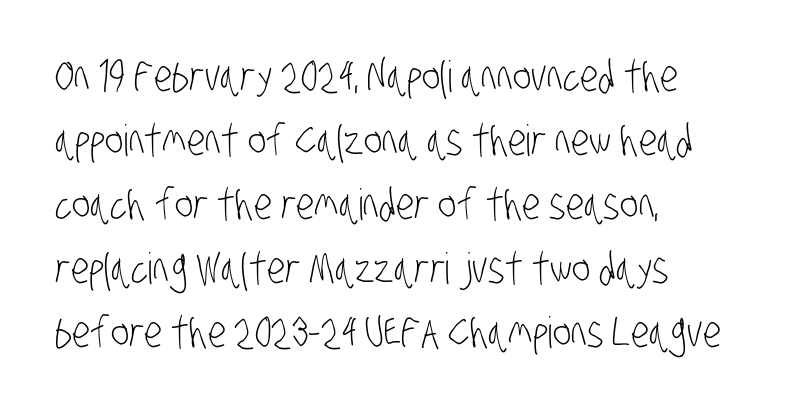
Line starts are locked; line ends wander. Between one letter and the next there's only the usual sliver of space. A bare baseline throughout the passage. Caption: face not bold, strokes unweighted.
